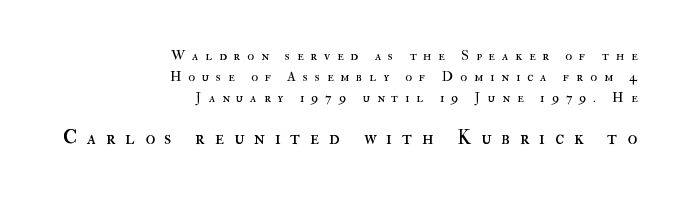
In terms of leading, this rendering sits right in the middle. The area under the type is left untouched. Display-style spreading of the glyphs; the letterfit is very open. The cut favours lightness, reaching ordinary text weight at its darkest. Ordinary non-slanted type is in use. Does the copy run flush right? Yes — the right margin is perfectly even.
